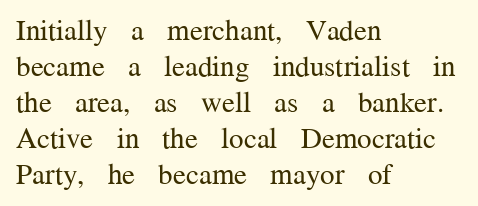
{"serif": "yes", "italic": "no", "bold": "no", "weight": "regular", "width": "normal", "stroke_contrast": "medium", "x_height": "medium", "monospaced": "no", "underline": "no", "align": "left", "line_spacing_ratio": 1.24, "letter_spacing": "normal", "letter_spacing_em": 0.0, "glyph_px": 29}
